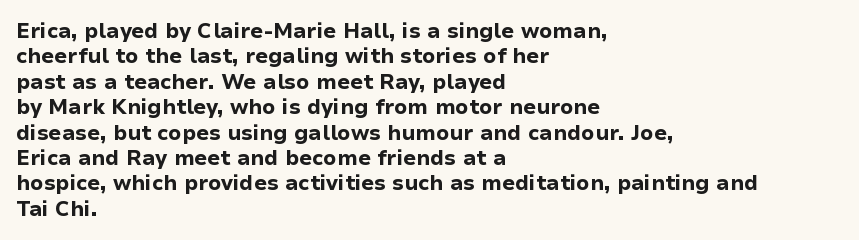
The image shows 21 px bold type, upright; set left-aligned, line spacing 1.21x, normal letter spacing, not underlined.
